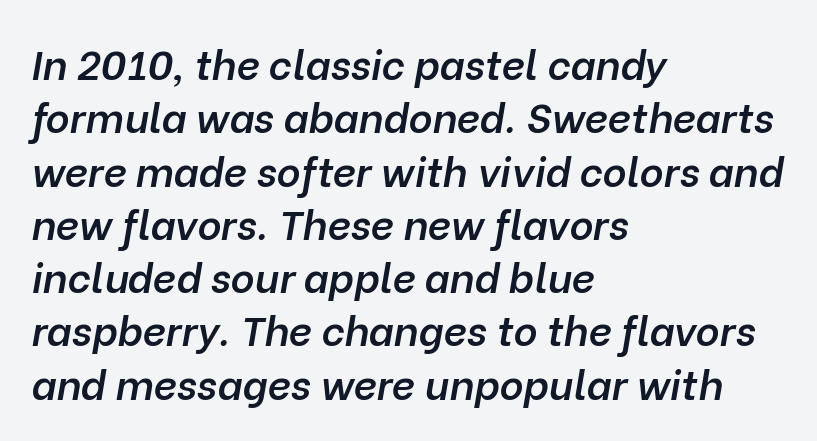
The image shows 41 px semibold type, italic (leaning right); set left-aligned, normal line spacing (1.3x), normal letter spacing, not underlined; low stroke contrast and a medium x-height.
